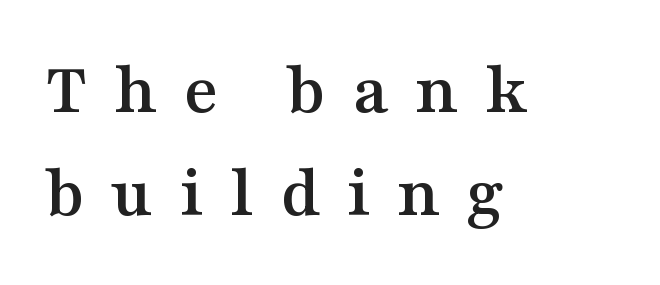
{"serif": "yes", "italic": "no", "width": "wide", "stroke_contrast": "medium", "x_height": "medium", "monospaced": "no", "underline": "no", "align": "left", "line_spacing": "normal", "line_spacing_ratio": 1.39, "letter_spacing": "wide", "letter_spacing_em": 0.36, "glyph_px": 74}
